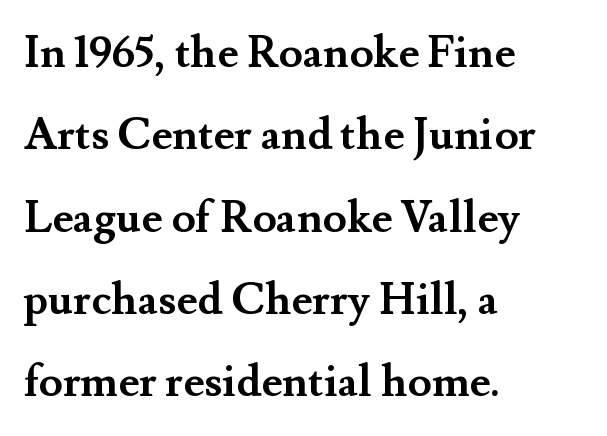
Small tapered or slab feet sit at the stroke ends, so this counts as serif. The setting favours the left margin, as ordinary paragraphs usually do. The passage shown is typed in a proportional face where columns would drift. Summary of weight: heavy, a full bold. The gaps between neighbouring characters are ordinary and unremarkable. The string is rendered with underlining switched off.
